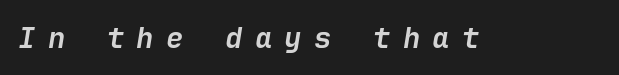
The image shows 29 px semibold type, italic (leaning right); set unusually wide letter spacing (+0.42 em), not underlined; low stroke contrast and a medium x-height.
